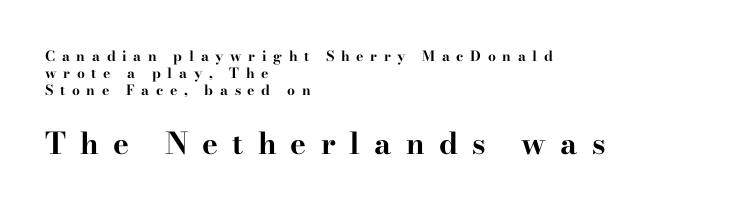
Q: Is the text bold? A: Yes.
Q: Is the text italic (slanted)? A: No, it is upright.
Q: Is the typeface a serif or a sans-serif typeface? A: Serif.
Q: Is the text underlined? A: No.
Q: How is the paragraph aligned? A: Left-aligned.
Q: Is the spacing between letters normal or unusually wide? A: Unusually wide.
Q: Which block of text is set in a larger size, the first (top) or the second (bottom)? A: The second (bottom) one.
Q: Width (condensed, normal, or wide)? A: Wide.
Q: Stroke contrast? A: High.
Q: x-height? A: Small.
Q: Monospaced? A: No.
